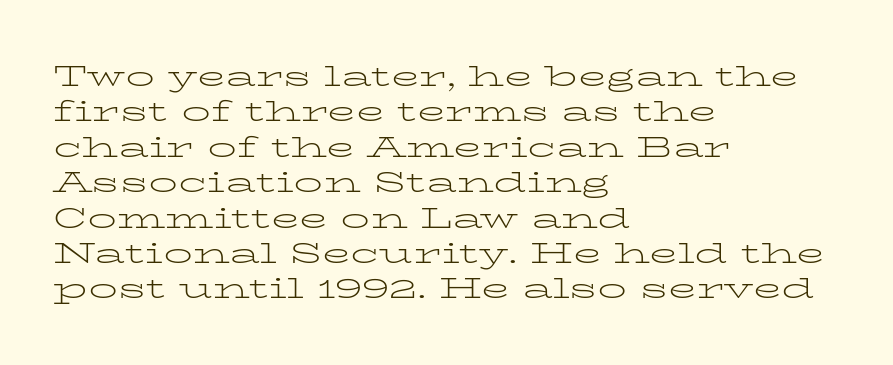
Q: Is the text bold? A: No.
Q: Is the text italic (slanted)? A: No, it is upright.
Q: Is the typeface a serif or a sans-serif typeface? A: Serif.
Q: Is the text underlined? A: No.
Q: How is the paragraph aligned? A: Left-aligned.
Q: Is the spacing between letters normal or unusually wide? A: Normal.
Q: Width (condensed, normal, or wide)? A: Wide.
Q: Stroke contrast? A: Low.
Q: x-height? A: Medium.
Q: Monospaced? A: No.
